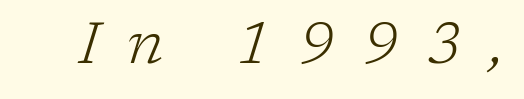
The image shows 58 px light serif type, italic (leaning right); set unusually wide letter spacing (+0.48 em), not underlined; low stroke contrast and a medium x-height.
